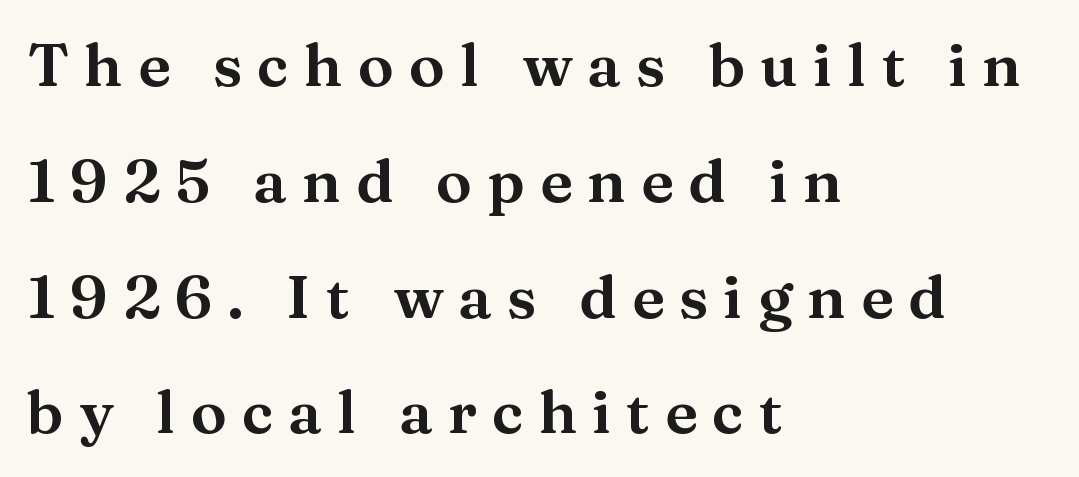
Serifs: yes, visible at the terminals of the letterforms. Proportional: the letters do not fall into vertical columns. The line-height multiplier appears high, well above default. Casual observation: everything's shoved over to the left. The letterforms stand isolated, each surrounded by extra space.
